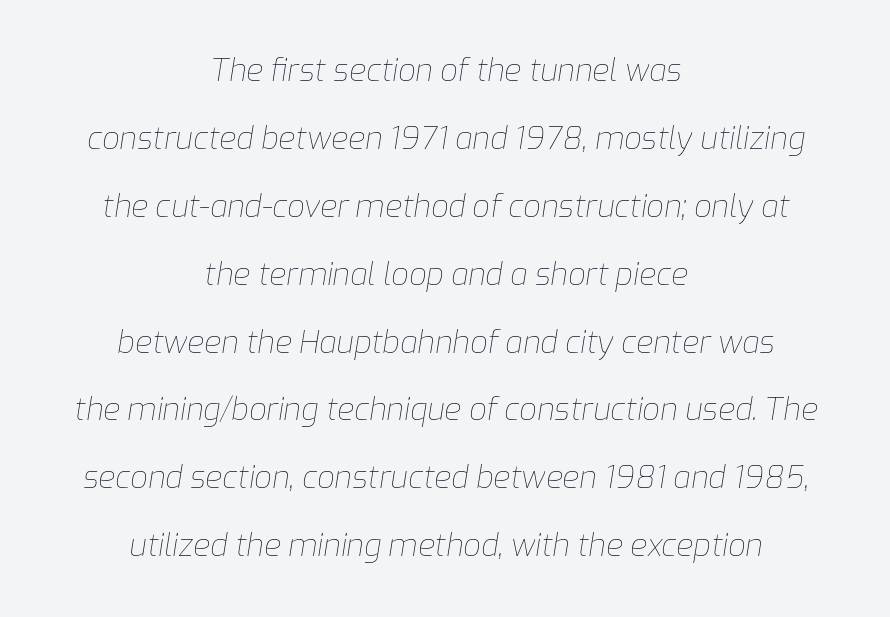
Is there much room between lines? Yes — plenty of vertical air separates them. The glyphs are unaccompanied by any horizontal stroke below them. Italic: yes, the glyphs are oblique. This sample has the flowing, uneven cadence of proportional lettering.
